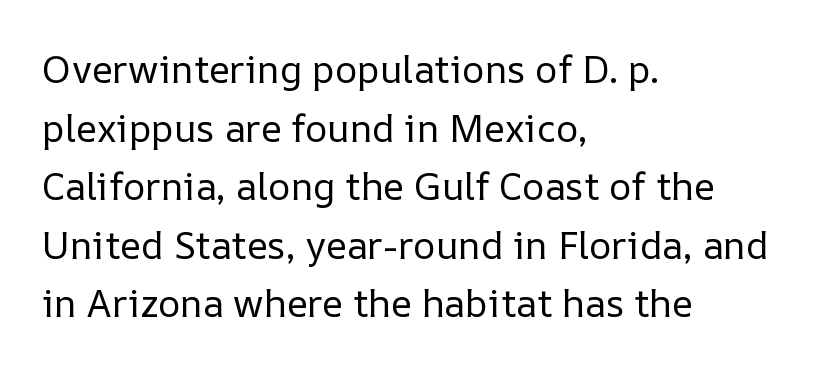
The image shows 38 px regular-weight type, upright; set left-aligned, normal line spacing (1.54x), normal letter spacing, not underlined; low stroke contrast and a medium x-height.
